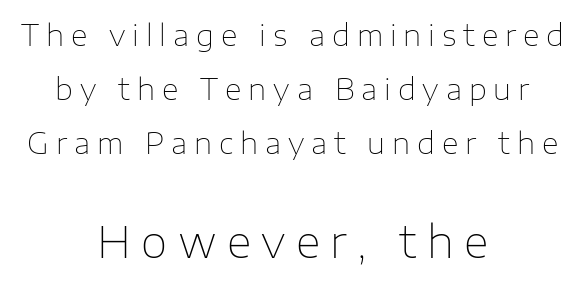
The image shows 43 px thin sans-serif type, upright; set centered, line spacing 1.87x, unusually wide letter spacing (+0.24 em), not underlined; the second (bottom) block is 1.48x larger; low stroke contrast and a medium x-height.
